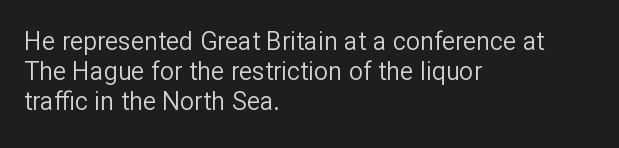
Stem width sits at or under what a default text font uses. Rendered with straight, roman letterforms. In CSS terms this would be text-align: left. Is the letter spacing exaggerated? No — it looks like the ordinary default.
